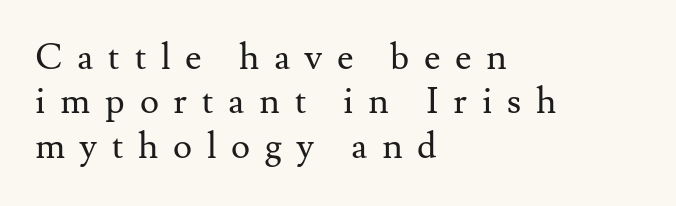
No extra ink here — the face is not bold. Honestly, the letter spacing is so wide it's the main thing you notice. A typesetter would call this proportional, since set widths differ per character. Lines of text with bare space underneath. Stroke terminals: seriffed.
